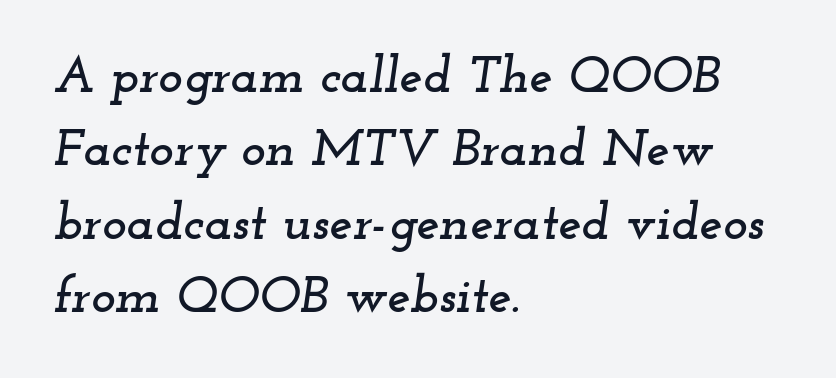
Q: Is the text italic (slanted)? A: Yes, it leans right by about 12 degrees.
Q: Is the typeface a serif or a sans-serif typeface? A: Serif.
Q: Is the text underlined? A: No.
Q: How is the paragraph aligned? A: Left-aligned.
Q: Is the spacing between letters normal or unusually wide? A: Normal.
Q: Is the spacing between lines tight, normal or loose? A: Normal.
Q: Width (condensed, normal, or wide)? A: Wide.
Q: Stroke contrast? A: Low.
Q: x-height? A: Small.
Q: Monospaced? A: No.
